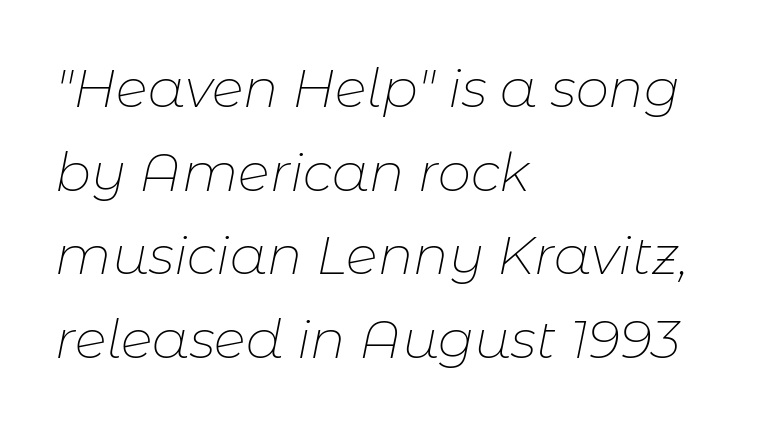
The font's italic variant was chosen for this text. The lines are quadded left. Rows of type keep a routine distance in the vertical direction. The rendering uses natural spacing where letterforms have individual widths. Vertical stems look standard width or narrower in stroke. Standard letterfit; no display-style spreading of the glyphs.
